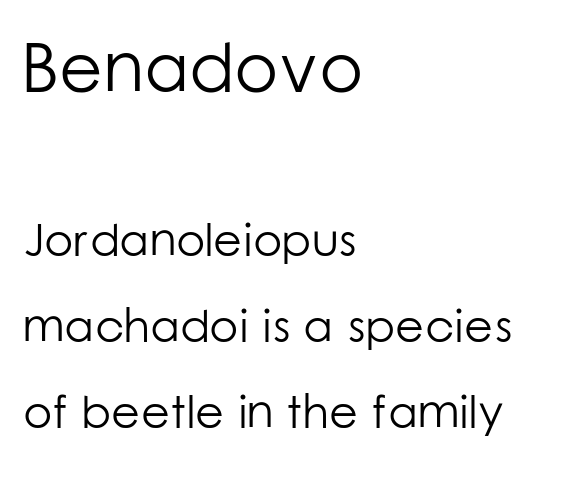
The image shows 71 px light sans-serif type, upright; set left-aligned, line spacing 1.83x, normal letter spacing, not underlined; the first (top) block is 1.51x larger; low stroke contrast and a medium x-height.
